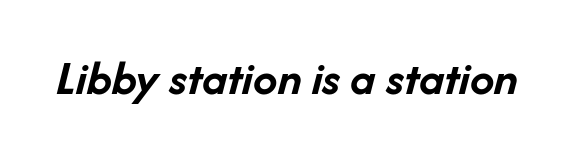
The image shows 49 px semibold type, italic (leaning right); set normal letter spacing, not underlined; low stroke contrast and a medium x-height.
